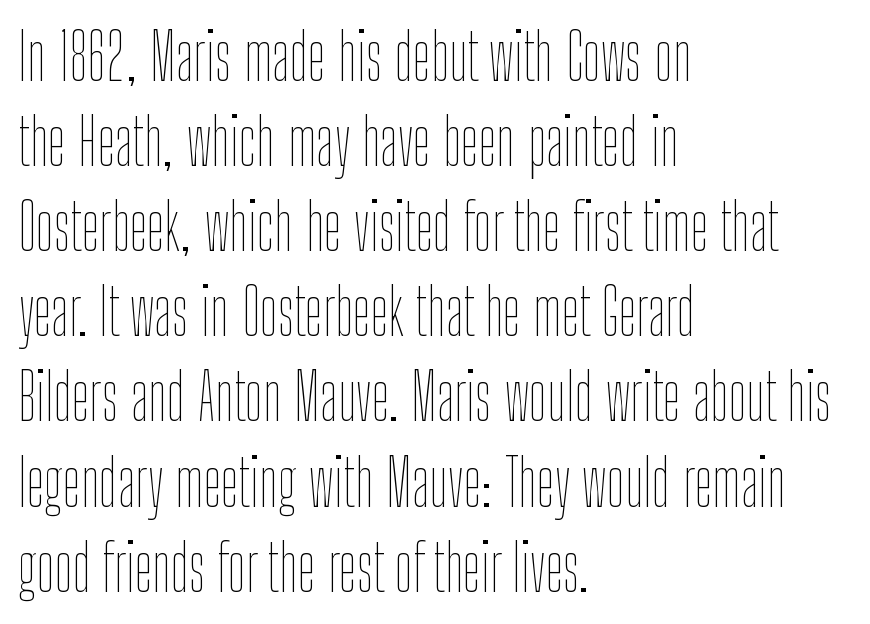
Q: Is the text bold? A: No.
Q: Is the text italic (slanted)? A: No, it is upright.
Q: Is the text underlined? A: No.
Q: How is the paragraph aligned? A: Left-aligned.
Q: Is the spacing between letters normal or unusually wide? A: Normal.
Q: Is the spacing between lines tight, normal or loose? A: Normal.
Q: Width (condensed, normal, or wide)? A: Condensed.
Q: Stroke contrast? A: Low.
Q: x-height? A: Medium.
Q: Monospaced? A: No.
